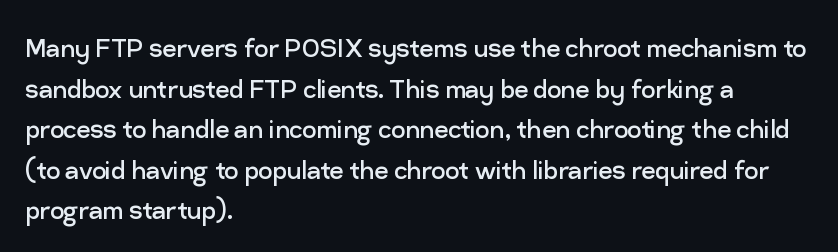
Words float on clear page, feet unadorned. Quick note: interline space is typical. The rendering uses natural spacing where letterforms have individual widths. The typesetter chose a ragged-right arrangement here. Ink coverage per letter is moderate at most. Nothing unusual about the tracking: characters are spaced as the font intends.
